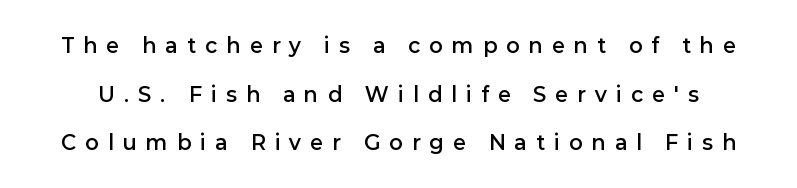
The block of text is sparse from top to bottom, with ample space between rows. Beneath every word, the page is bare. The font is running at a semibold setting, under full bold. Unlike italic type, these characters show no tilt at all. These lines have a slow, spaced-out rhythm from letter to letter.
